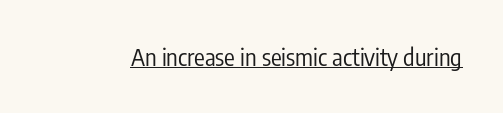
Q: Is the text bold? A: No.
Q: Is the text italic (slanted)? A: No, it is upright.
Q: Is the text underlined? A: Yes.
Q: Is the spacing between letters normal or unusually wide? A: Normal.
